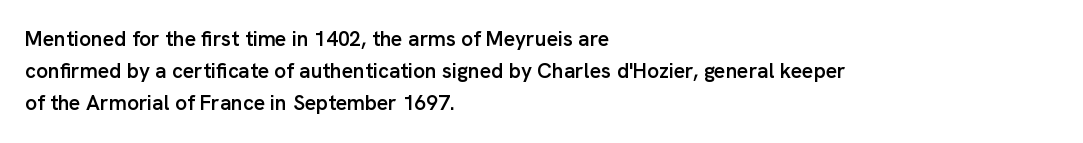
The image shows 21 px text type, upright; set left-aligned, normal line spacing (1.53x), normal letter spacing, not underlined.
